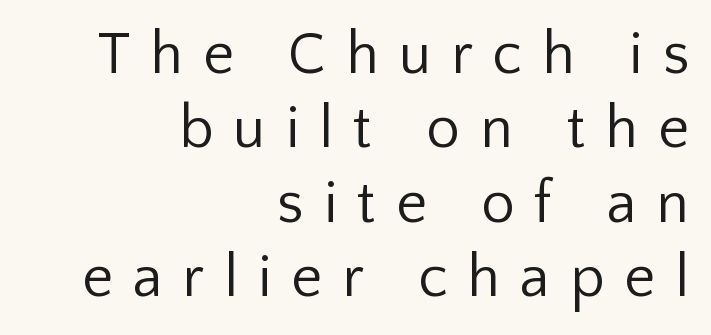
The image shows 60 px regular-weight sans-serif type, upright; set right-aligned, line spacing 1.24x, unusually wide letter spacing (+0.33 em), not underlined; low stroke contrast and a medium x-height.
